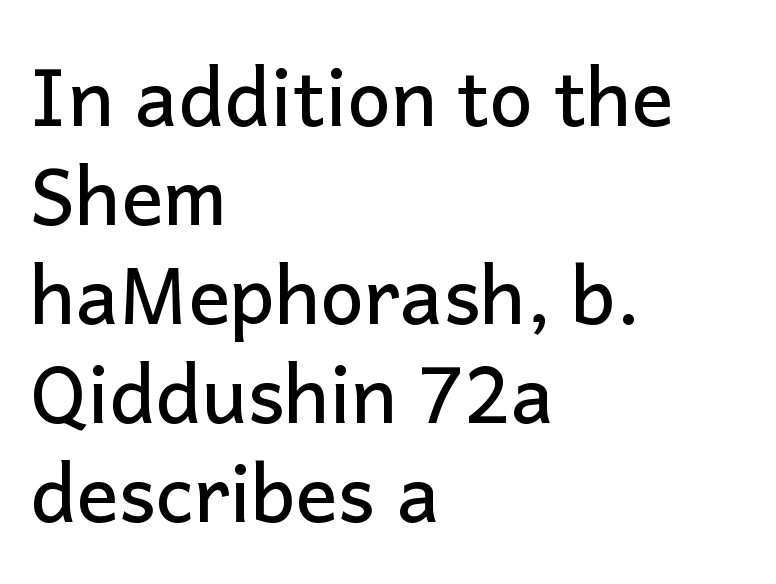
Q: Is the text italic (slanted)? A: No, it is upright.
Q: Is the typeface a serif or a sans-serif typeface? A: Sans-serif.
Q: Is the text underlined? A: No.
Q: How is the paragraph aligned? A: Left-aligned.
Q: Is the spacing between letters normal or unusually wide? A: Normal.
Q: Is the spacing between lines tight, normal or loose? A: Normal.
Q: Width (condensed, normal, or wide)? A: Normal.
Q: Stroke contrast? A: Low.
Q: x-height? A: Medium.
Q: Monospaced? A: No.
